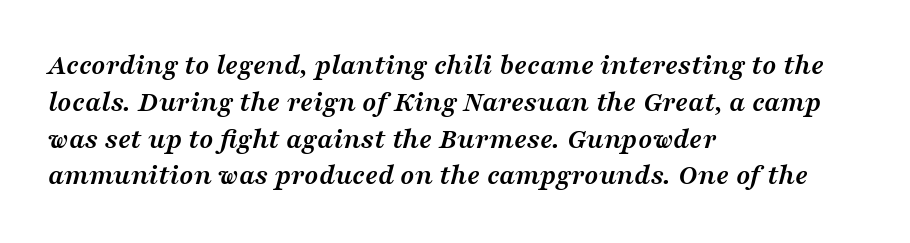
Q: Is the text bold? A: Yes.
Q: Is the text italic (slanted)? A: Yes, it leans right by about 16 degrees.
Q: Is the typeface a serif or a sans-serif typeface? A: Serif.
Q: Is the text underlined? A: No.
Q: How is the paragraph aligned? A: Left-aligned.
Q: Is the spacing between letters normal or unusually wide? A: Normal.
Q: Is the spacing between lines tight, normal or loose? A: Normal.
Q: Width (condensed, normal, or wide)? A: Wide.
Q: Stroke contrast? A: Medium.
Q: x-height? A: Medium.
Q: Monospaced? A: No.
